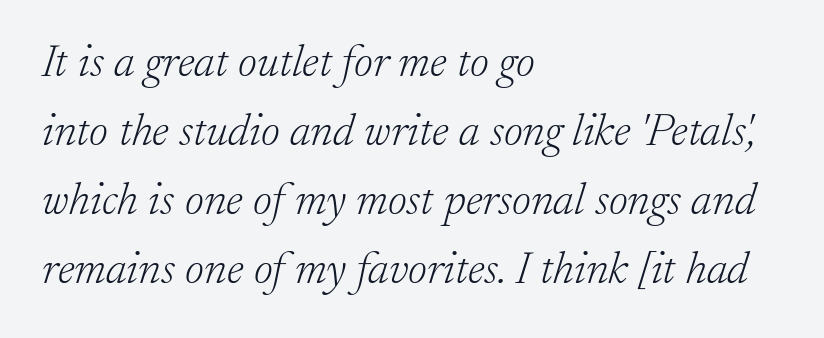
{"serif": "yes", "italic": "yes", "lean": "right", "slant_degrees": 17, "bold": "no", "weight": "light", "width": "normal", "stroke_contrast": "low", "x_height": "small", "monospaced": "no", "underline": "no", "align": "left", "line_spacing": "normal", "line_spacing_ratio": 1.5, "letter_spacing": "normal", "letter_spacing_em": 0.0, "glyph_px": 46}
